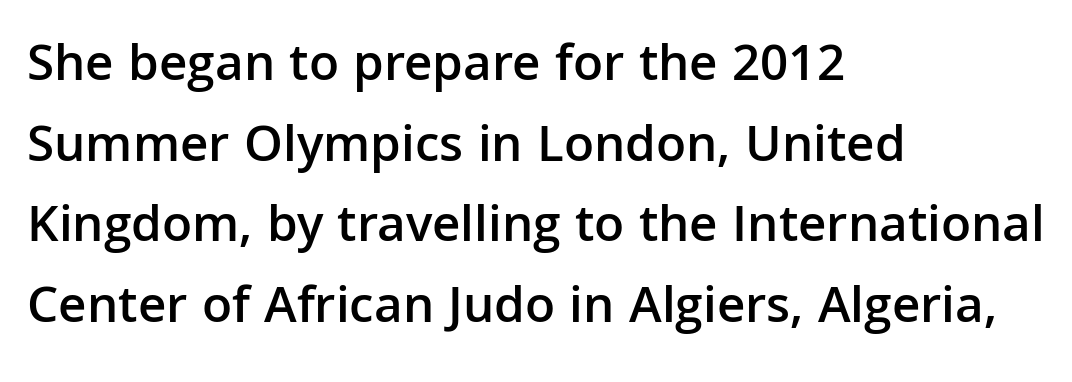
Q: Is the text bold? A: Semi-bold.
Q: Is the text italic (slanted)? A: No, it is upright.
Q: Is the typeface a serif or a sans-serif typeface? A: Sans-serif.
Q: Is the text underlined? A: No.
Q: How is the paragraph aligned? A: Left-aligned.
Q: Is the spacing between letters normal or unusually wide? A: Normal.
Q: Is the spacing between lines tight, normal or loose? A: Normal.
Q: Width (condensed, normal, or wide)? A: Normal.
Q: Stroke contrast? A: Low.
Q: x-height? A: Medium.
Q: Monospaced? A: No.
